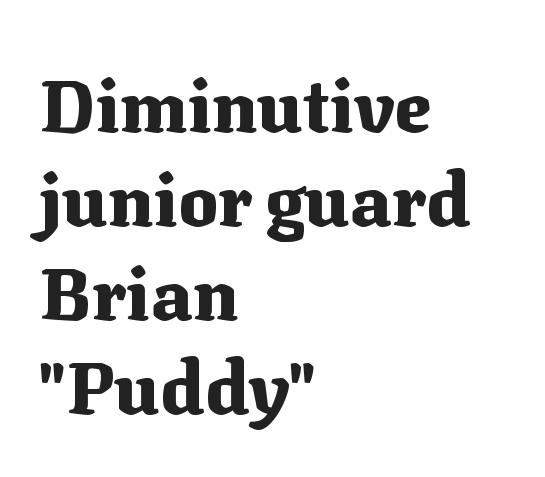
Q: Is the text bold? A: Yes.
Q: Is the text italic (slanted)? A: No, it is upright.
Q: Is the typeface a serif or a sans-serif typeface? A: Serif.
Q: Is the text underlined? A: No.
Q: How is the paragraph aligned? A: Left-aligned.
Q: Is the spacing between letters normal or unusually wide? A: Normal.
Q: Is the spacing between lines tight, normal or loose? A: Normal.
Q: Width (condensed, normal, or wide)? A: Normal.
Q: Stroke contrast? A: Medium.
Q: x-height? A: Medium.
Q: Monospaced? A: No.
